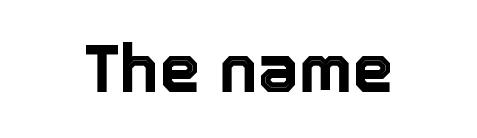
Is this a fixed-width face? No — the glyphs have proportional, varying widths. The letterforms sit shoulder to shoulder at normal distance. The foot of each line stays bare and open. Vertical strokes here are truly vertical.
